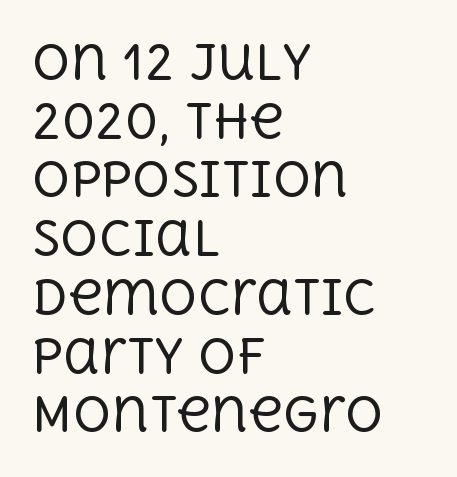
Q: Is the text bold? A: No.
Q: Is the text italic (slanted)? A: No, it is upright.
Q: Is the typeface a serif or a sans-serif typeface? A: Serif.
Q: Is the text underlined? A: No.
Q: How is the paragraph aligned? A: Left-aligned.
Q: Is the spacing between letters normal or unusually wide? A: Normal.
Q: Is the spacing between lines tight, normal or loose? A: Normal.
Q: Width (condensed, normal, or wide)? A: Normal.
Q: x-height? A: Large.
Q: Monospaced? A: No.
